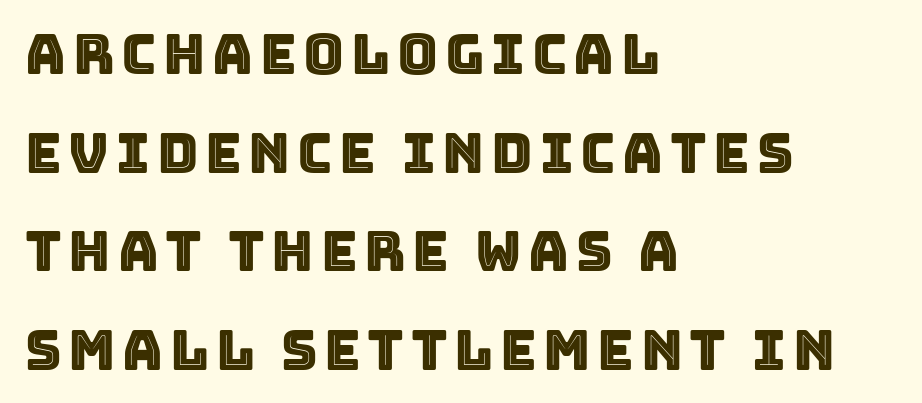
Q: Is the text italic (slanted)? A: No, it is upright.
Q: Is the text underlined? A: No.
Q: How is the paragraph aligned? A: Left-aligned.
Q: Width (condensed, normal, or wide)? A: Normal.
Q: x-height? A: Large.
Q: Monospaced? A: No.
